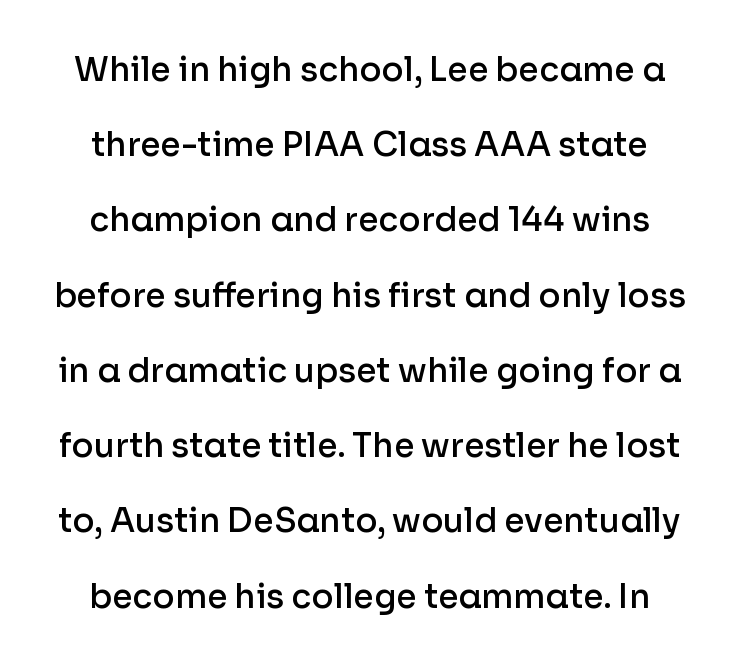
Q: Is the text bold? A: Semi-bold.
Q: Is the text italic (slanted)? A: No, it is upright.
Q: Is the typeface a serif or a sans-serif typeface? A: Sans-serif.
Q: Is the text underlined? A: No.
Q: Is the spacing between letters normal or unusually wide? A: Normal.
Q: Is the spacing between lines tight, normal or loose? A: Loose.
Q: Width (condensed, normal, or wide)? A: Normal.
Q: Stroke contrast? A: Low.
Q: x-height? A: Medium.
Q: Monospaced? A: No.
